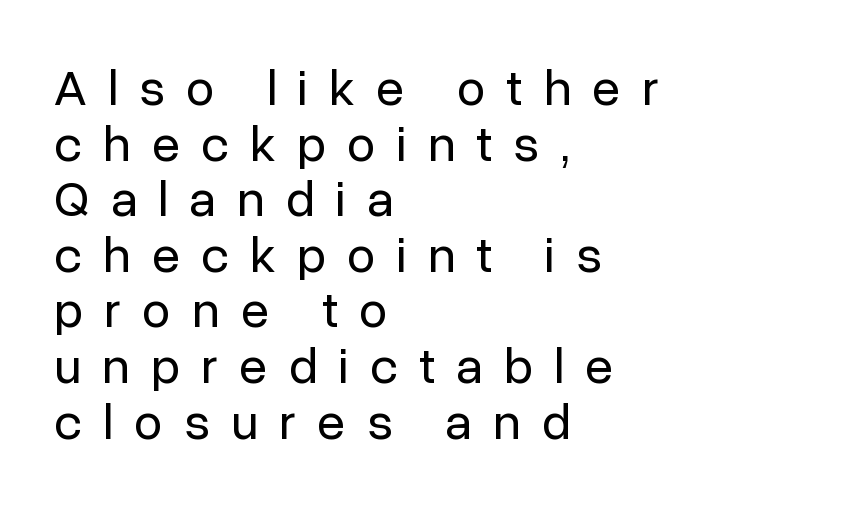
{"serif": "no", "italic": "no", "bold": "no", "weight": "regular", "width": "normal", "stroke_contrast": "low", "x_height": "medium", "monospaced": "no", "underline": "no", "align": "left", "line_spacing": "tight", "line_spacing_ratio": 1.09, "letter_spacing": "wide", "letter_spacing_em": 0.42, "glyph_px": 51}
